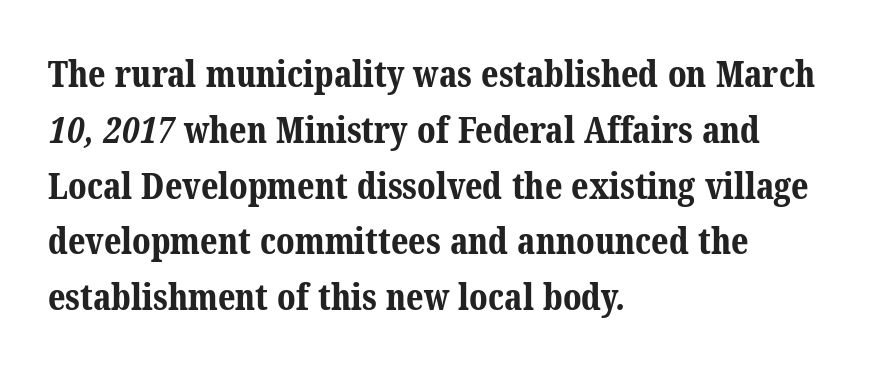
Summary of vertical rhythm: regular, with standard interline spacing. Letterform terminals end in serifs throughout the passage. Notice how the passage keeps a crisp vertical edge on the left only. Here the designer chose a conventional face with non-uniform glyph widths. Students, this is bold: see how much ink each stroke carries.
